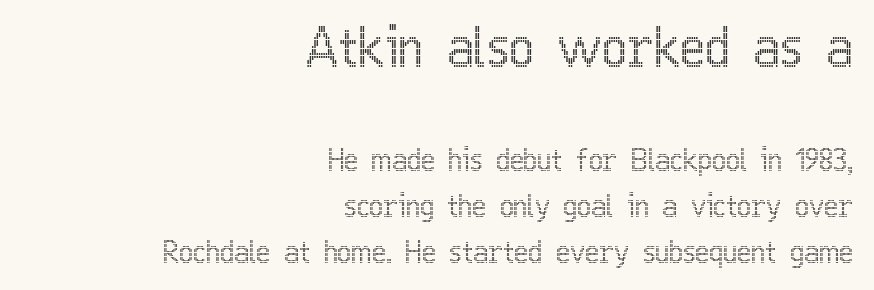
The image shows 53 px condensed type, upright; set right-aligned, normal line spacing (1.54x), normal letter spacing, not underlined; the first (top) block is 1.77x larger; a medium x-height.
